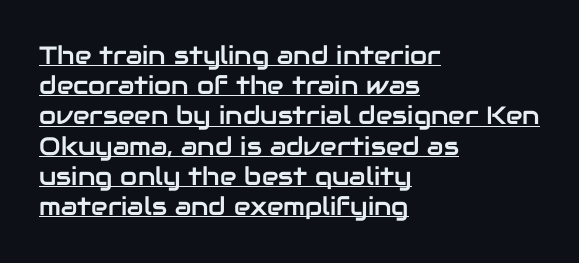
Q: Is the text italic (slanted)? A: No, it is upright.
Q: Is the text underlined? A: Yes.
Q: How is the paragraph aligned? A: Left-aligned.
Q: Is the spacing between letters normal or unusually wide? A: Normal.
